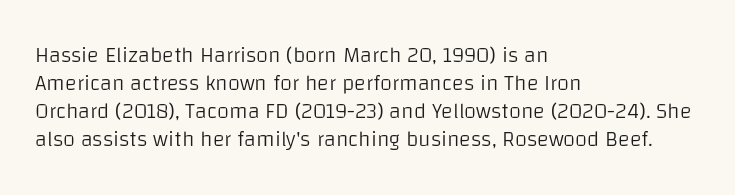
The image shows 22 px text type, upright; set left-aligned, normal line spacing (1.27x), normal letter spacing, not underlined.
